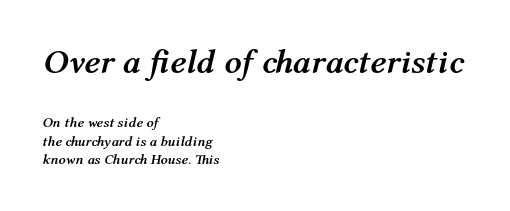
Q: Is the text bold? A: Yes.
Q: Is the text italic (slanted)? A: Yes, it leans right by about 12 degrees.
Q: Is the text underlined? A: No.
Q: How is the paragraph aligned? A: Left-aligned.
Q: Is the spacing between letters normal or unusually wide? A: Normal.
Q: Is the spacing between lines tight, normal or loose? A: Normal.
Q: Which block of text is set in a larger size, the first (top) or the second (bottom)? A: The first (top) one.
Q: Width (condensed, normal, or wide)? A: Normal.
Q: Stroke contrast? A: Medium.
Q: x-height? A: Medium.
Q: Monospaced? A: No.
